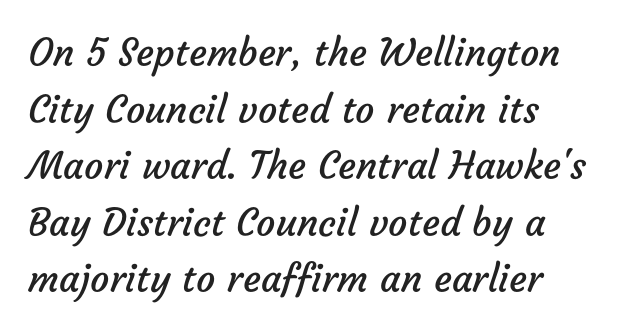
{"serif": "no", "bold": "no", "weight": "regular", "width": "normal", "stroke_contrast": "low", "x_height": "medium", "monospaced": "no", "underline": "no", "line_spacing": "normal", "line_spacing_ratio": 1.49, "letter_spacing": "normal", "letter_spacing_em": 0.0, "glyph_px": 38}
